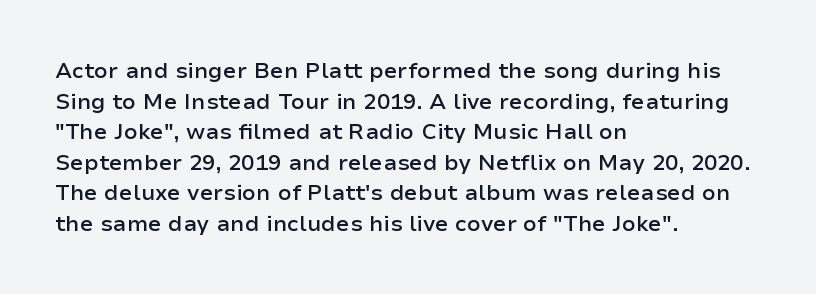
Q: Is the text bold? A: Semi-bold.
Q: Is the text italic (slanted)? A: No, it is upright.
Q: Is the text underlined? A: No.
Q: How is the paragraph aligned? A: Left-aligned.
Q: Is the spacing between letters normal or unusually wide? A: Normal.
Q: Is the spacing between lines tight, normal or loose? A: Normal.
